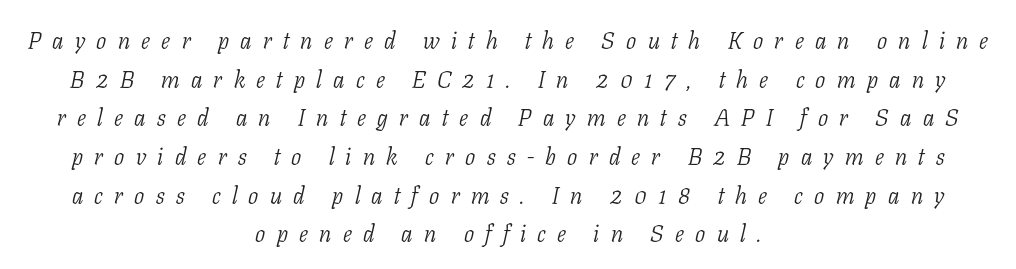
The image shows 24 px text type, italic (leaning right); set centered, normal line spacing (1.61x), unusually wide letter spacing (+0.47 em), not underlined.
